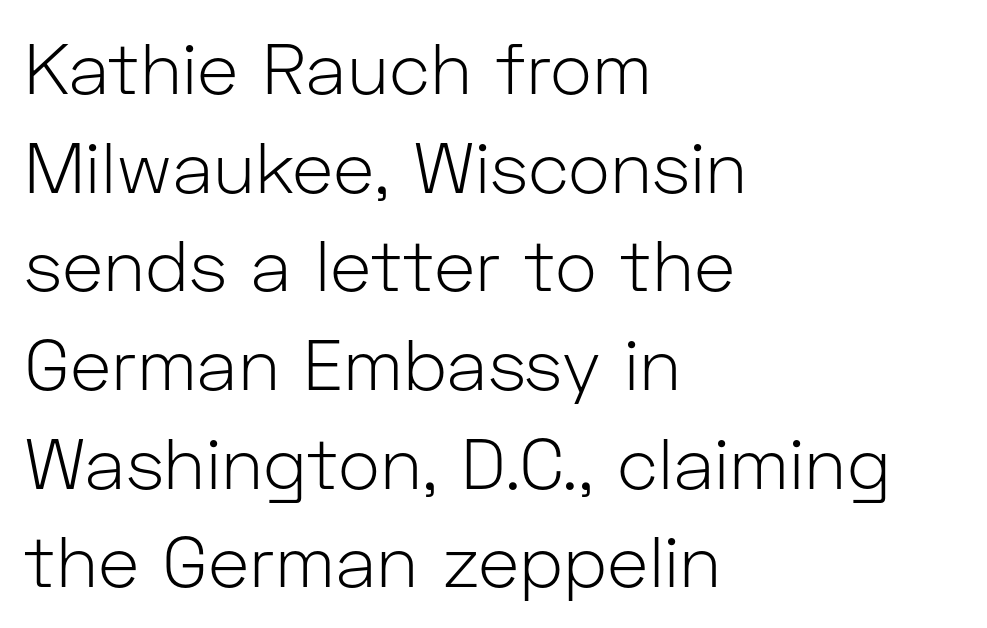
{"serif": "no", "italic": "no", "bold": "no", "weight": "light", "width": "normal", "stroke_contrast": "low", "x_height": "medium", "monospaced": "no", "underline": "no", "align": "left", "line_spacing": "normal", "line_spacing_ratio": 1.39, "letter_spacing": "normal", "letter_spacing_em": 0.0, "glyph_px": 71}
